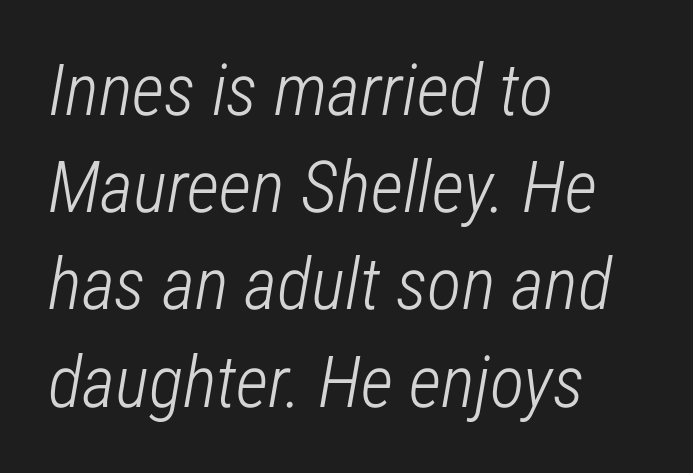
{"italic": "yes", "lean": "right", "slant_degrees": 12, "bold": "no", "weight": "light", "width": "condensed", "stroke_contrast": "low", "x_height": "medium", "monospaced": "no", "underline": "no", "align": "left", "line_spacing": "normal", "line_spacing_ratio": 1.35, "letter_spacing": "normal", "letter_spacing_em": 0.0, "glyph_px": 72}
